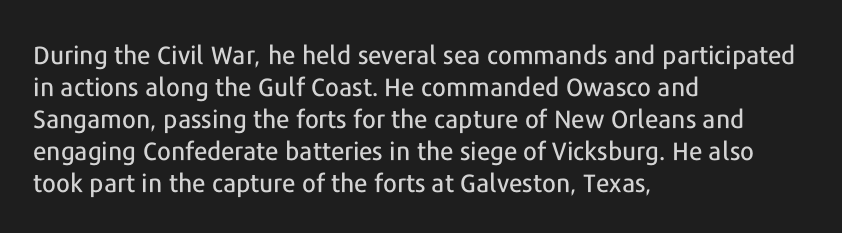
Q: Is the text italic (slanted)? A: No, it is upright.
Q: Is the text underlined? A: No.
Q: How is the paragraph aligned? A: Left-aligned.
Q: Is the spacing between letters normal or unusually wide? A: Normal.
Q: Is the spacing between lines tight, normal or loose? A: Normal.
